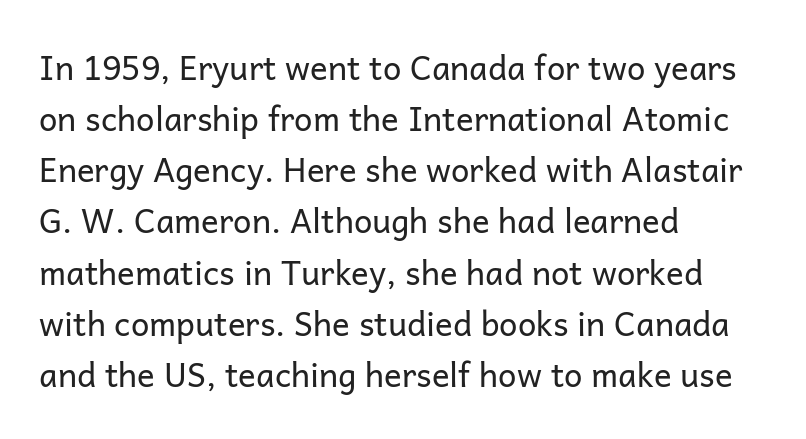
Q: Is the text bold? A: No.
Q: Is the text italic (slanted)? A: No, it is upright.
Q: Is the typeface a serif or a sans-serif typeface? A: Sans-serif.
Q: Is the text underlined? A: No.
Q: How is the paragraph aligned? A: Left-aligned.
Q: Is the spacing between letters normal or unusually wide? A: Normal.
Q: Is the spacing between lines tight, normal or loose? A: Normal.
Q: Width (condensed, normal, or wide)? A: Normal.
Q: Stroke contrast? A: Low.
Q: x-height? A: Medium.
Q: Monospaced? A: No.
